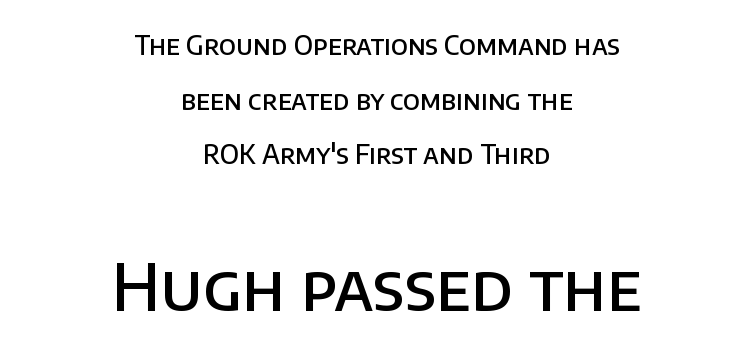
{"serif": "no", "italic": "no", "bold": "semi", "weight": "semibold", "width": "normal", "stroke_contrast": "low", "x_height": "large", "monospaced": "no", "underline": "no", "align": "center", "line_spacing": "loose", "line_spacing_ratio": 2.1, "letter_spacing": "normal", "letter_spacing_em": 0.0, "larger_block": "second", "size_ratio": 2.5, "glyph_px": 65}
